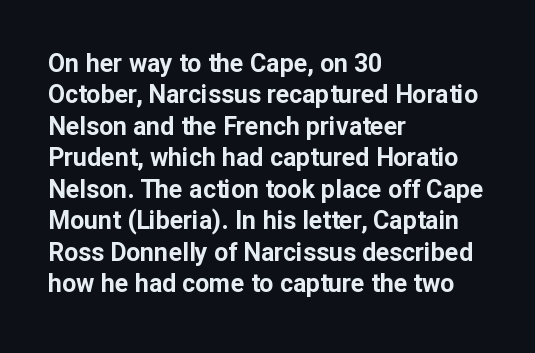
The image shows 25 px bold type, upright; set left-aligned, normal line spacing (1.26x), normal letter spacing, not underlined.
